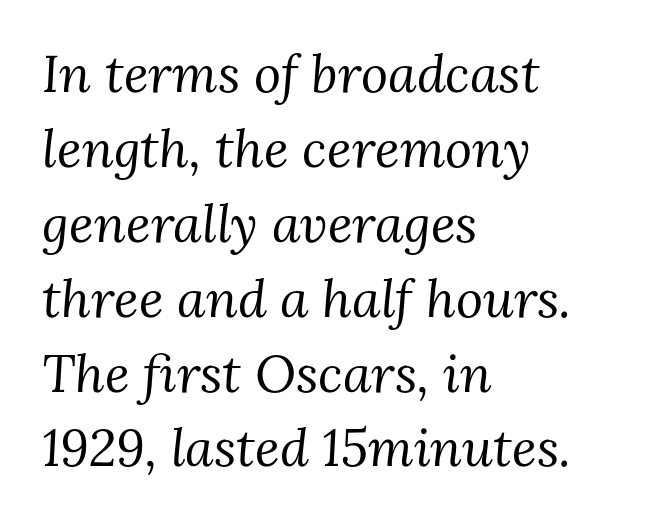
Descenders hang freely into open space. The type family on display is of the serif kind. Observe the lean: these are italic letterforms. Inter-character spacing is left at the font's built-in metrics.
